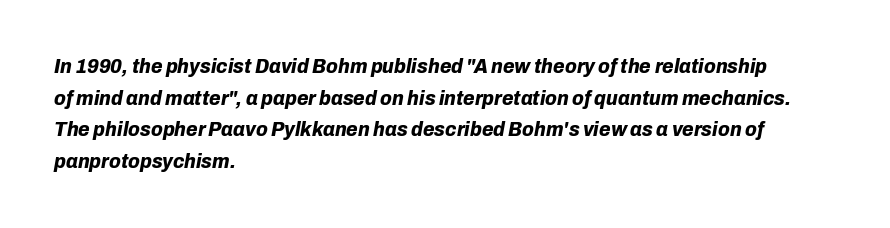
Decoration check: the copy has no underline. The strokes are fattened all the way to bold. The compositor pushed each line to the left boundary. This block has exactly the height ordinary leading produces. The letters are slanted; this is an italic face. What stands out about the letter spacing? Nothing — it is the standard amount.
